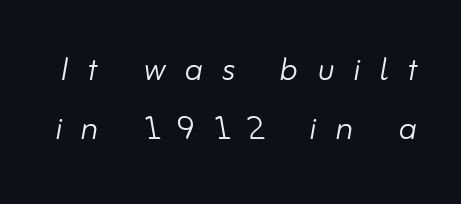
{"italic": "yes", "lean": "right", "slant_degrees": 10, "bold": "no", "weight": "light", "width": "normal", "stroke_contrast": "low", "x_height": "small", "monospaced": "no", "underline": "no", "line_spacing": "normal", "line_spacing_ratio": 1.44, "letter_spacing": "wide", "letter_spacing_em": 0.46, "glyph_px": 41}
